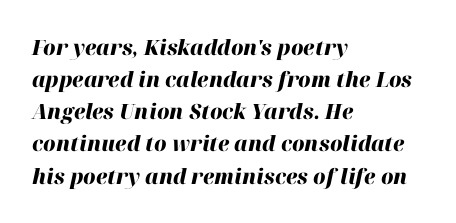
The passage is arranged the way most books set body copy — flush left. Chunky letters — that's bold for sure. Reading down the column, the eye jumps a familiar distance to each next line. Beneath every word, the page is bare.
